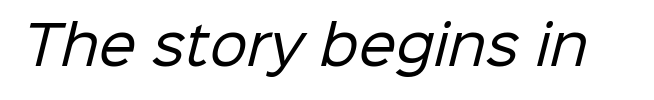
Character widths vary here, with narrow letters taking less room than wide ones. The space directly below the letters is spotless. The font sits on the lighter half of the weight spectrum, regular included. The line texture is even and compact thanks to regular tracking. The font family rendered here belongs to the sans-serif group.
